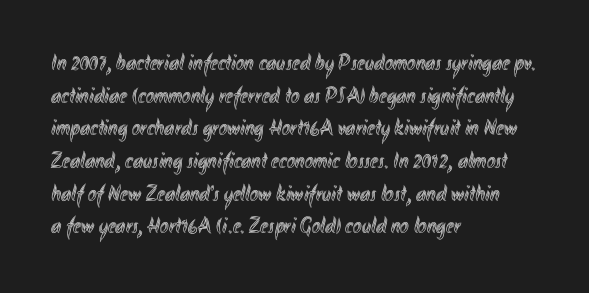
Q: Is the text italic (slanted)? A: Yes.
Q: Is the text underlined? A: No.
Q: How is the paragraph aligned? A: Left-aligned.
Q: Is the spacing between letters normal or unusually wide? A: Normal.
Q: Is the spacing between lines tight, normal or loose? A: Normal.
